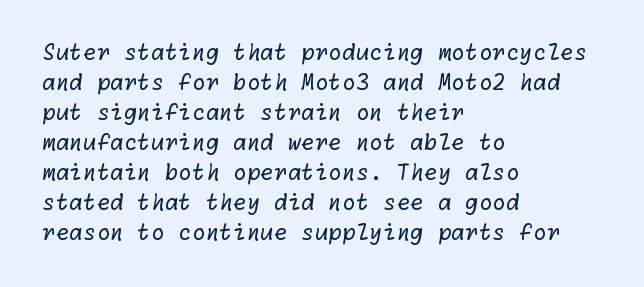
Observe the ordinary spacing: letters are neighbours, not strangers. Reading down the block, your eye returns to a fixed left position each line. Summary of weight: not heavy and not bold. Clear beneath every line of the passage. A normal amount of white space separates one row of letters from the next.
